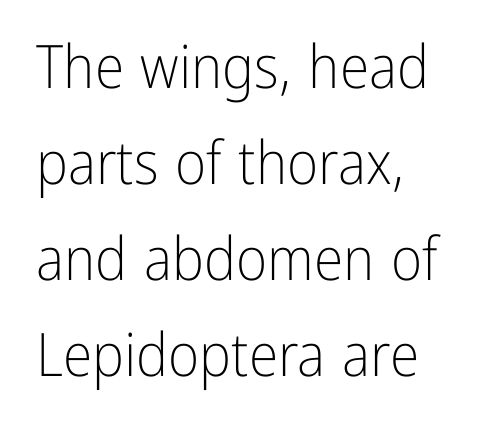
Weight: in the light-to-regular range. Vertical spacing — default. Observe the ordinary spacing: letters are neighbours, not strangers. The space beneath each line is pristine and unruled. Every stem runs plumb, perpendicular to the baseline.
